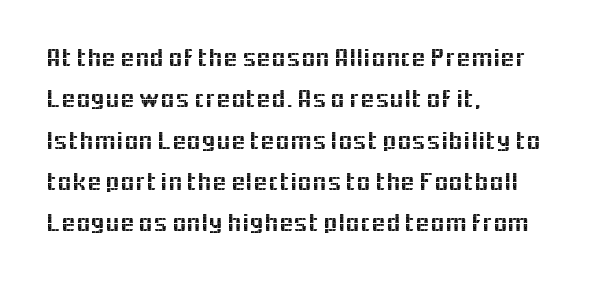
Q: Is the text italic (slanted)? A: No, it is upright.
Q: Is the text underlined? A: No.
Q: How is the paragraph aligned? A: Left-aligned.
Q: Is the spacing between letters normal or unusually wide? A: Normal.
Q: Is the spacing between lines tight, normal or loose? A: Normal.
